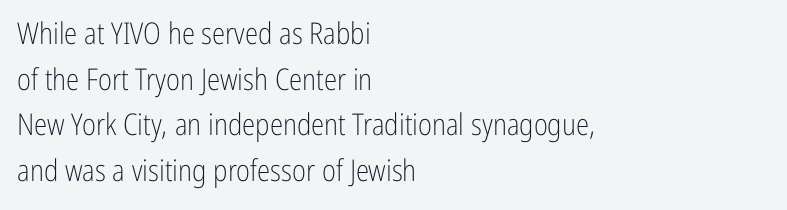
Character widths vary here, with narrow letters taking less room than wide ones. In terms of letterspacing, this is plain default setting. This is not heavy type; no bold has been used. The paragraph shown leans on its left margin. A typesetter would call this leading conventional body-copy spacing.
